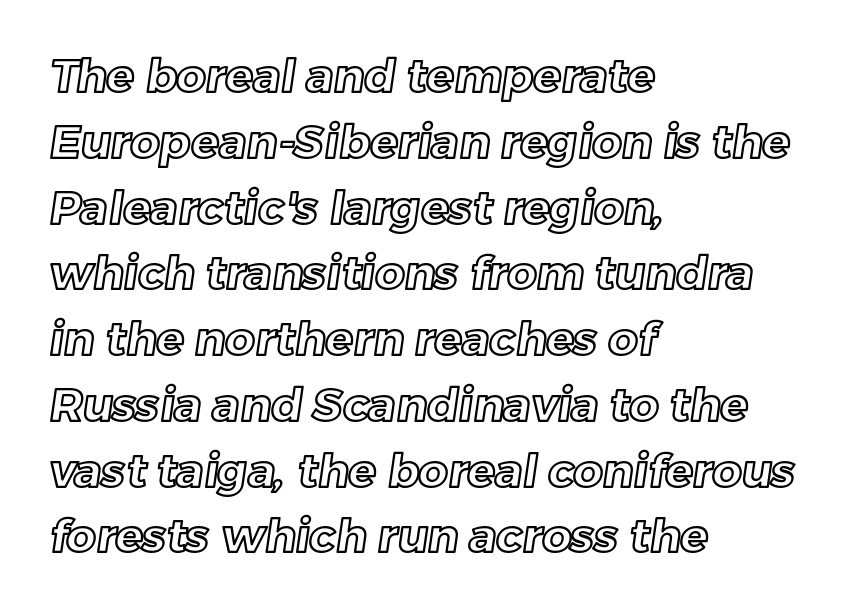
Q: Is the text underlined? A: No.
Q: How is the paragraph aligned? A: Left-aligned.
Q: Is the spacing between letters normal or unusually wide? A: Normal.
Q: Is the spacing between lines tight, normal or loose? A: Normal.
Q: Width (condensed, normal, or wide)? A: Normal.
Q: x-height? A: Medium.
Q: Monospaced? A: No.
